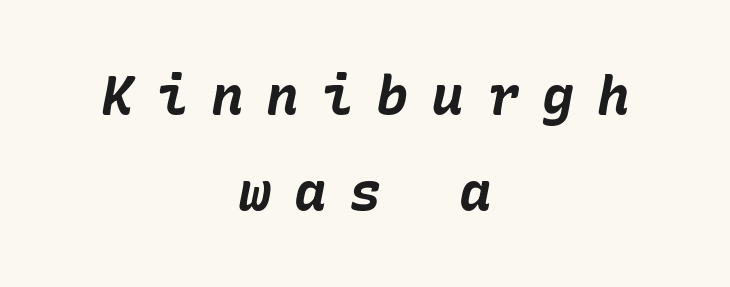
Q: Is the text bold? A: Yes.
Q: Is the text italic (slanted)? A: Yes, it leans right by about 10 degrees.
Q: Is the text underlined? A: No.
Q: How is the paragraph aligned? A: Centered.
Q: Is the spacing between letters normal or unusually wide? A: Unusually wide.
Q: Width (condensed, normal, or wide)? A: Normal.
Q: Stroke contrast? A: Low.
Q: x-height? A: Medium.
